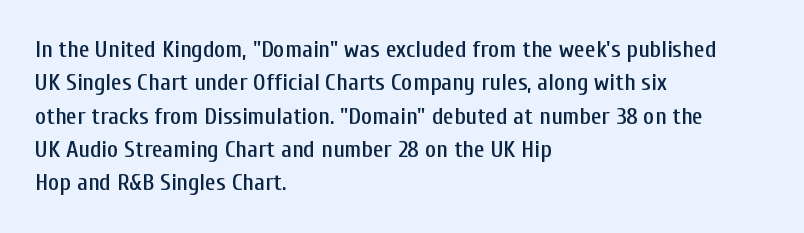
Q: Is the text italic (slanted)? A: No, it is upright.
Q: Is the text underlined? A: No.
Q: How is the paragraph aligned? A: Left-aligned.
Q: Is the spacing between letters normal or unusually wide? A: Normal.
Q: Is the spacing between lines tight, normal or loose? A: Normal.
